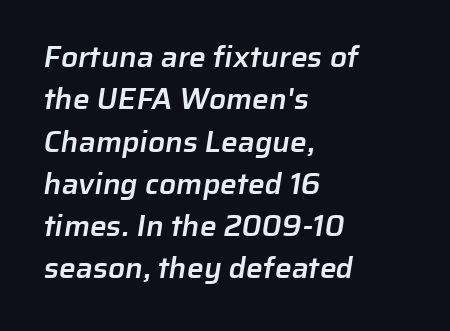
{"serif": "no", "bold": "semi", "weight": "semibold", "width": "normal", "stroke_contrast": "low", "x_height": "medium", "monospaced": "no", "underline": "no", "align": "left", "line_spacing": "normal", "line_spacing_ratio": 1.41, "letter_spacing": "normal", "letter_spacing_em": 0.0, "glyph_px": 30}
